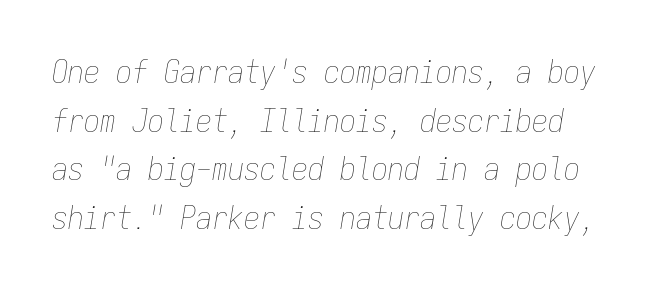
The image shows 32 px thin, condensed type, italic (leaning right), monospaced; set normal line spacing (1.52x), normal letter spacing, not underlined; low stroke contrast and a medium x-height.
